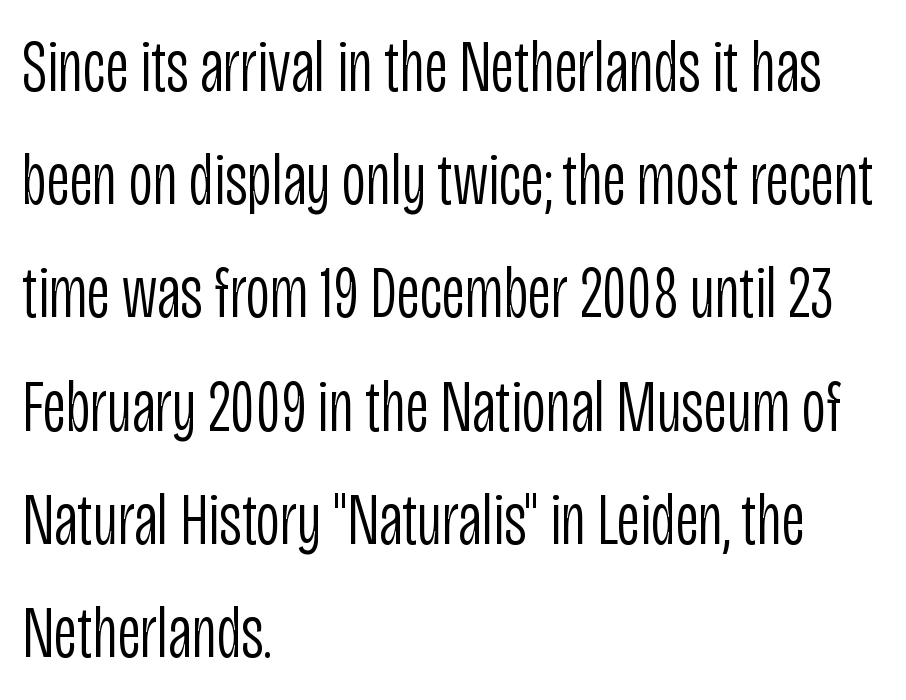
Q: Is the text bold? A: No.
Q: Is the text italic (slanted)? A: No, it is upright.
Q: Is the typeface a serif or a sans-serif typeface? A: Sans-serif.
Q: Is the text underlined? A: No.
Q: How is the paragraph aligned? A: Left-aligned.
Q: Is the spacing between letters normal or unusually wide? A: Normal.
Q: Is the spacing between lines tight, normal or loose? A: Normal.
Q: Width (condensed, normal, or wide)? A: Condensed.
Q: Stroke contrast? A: Low.
Q: x-height? A: Large.
Q: Monospaced? A: No.
